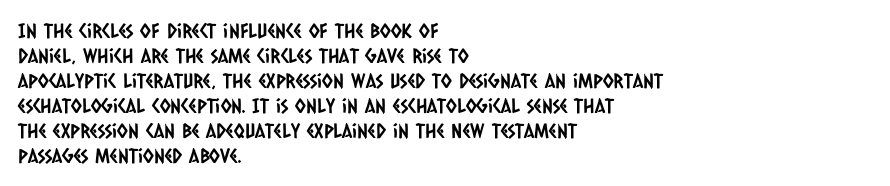
Words float on clear page, feet unadorned. Leftover space on each line is placed entirely after the last word. Short note: letters normally spaced. A normal amount of white space separates one row of letters from the next.
